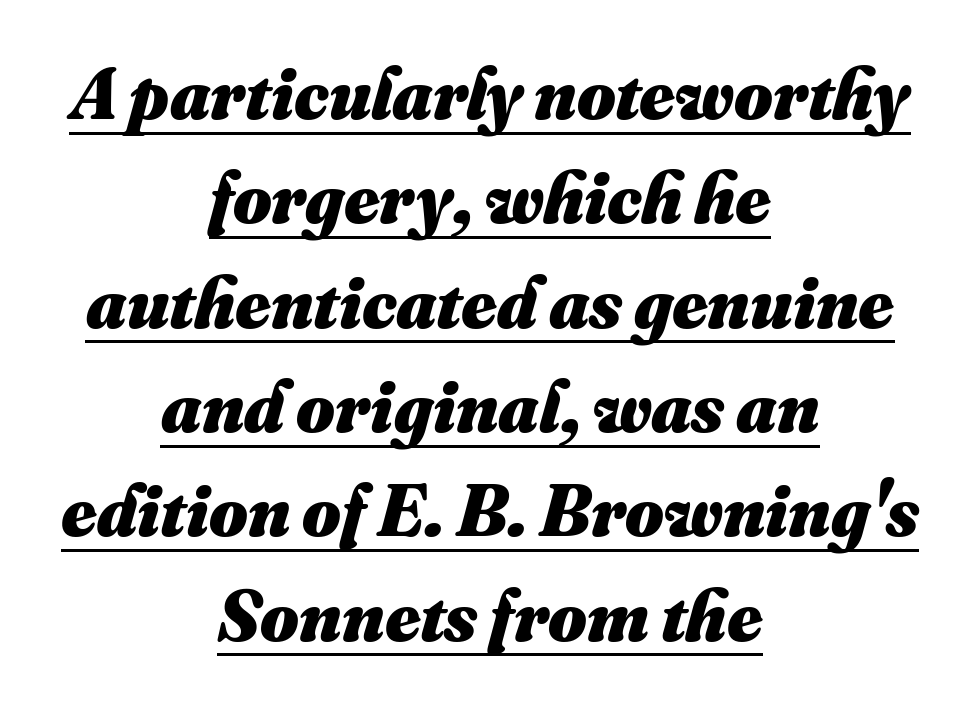
Normally led — the rows are evenly, conventionally spaced. Weight: bold. A rule runs beneath these lines of type. A typesetter would call this proportional, since set widths differ per character. Centered paragraph, ragged on both sides.
